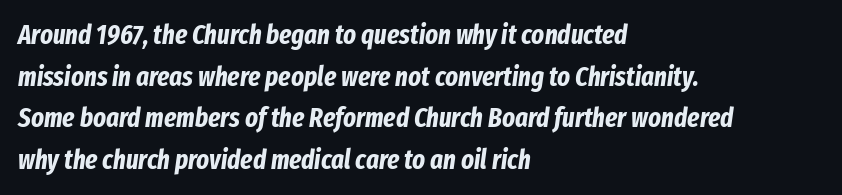
The image shows 27 px bold type, italic (leaning right); set left-aligned, normal line spacing (1.54x), normal letter spacing, not underlined.
